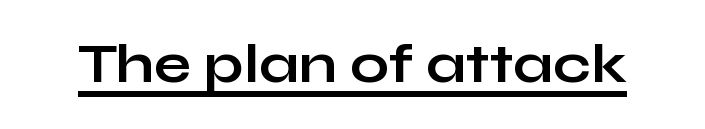
{"serif": "no", "italic": "no", "bold": "yes", "weight": "bold", "width": "wide", "stroke_contrast": "low", "x_height": "medium", "monospaced": "no", "underline": "yes", "letter_spacing": "normal", "letter_spacing_em": 0.0, "glyph_px": 55}
